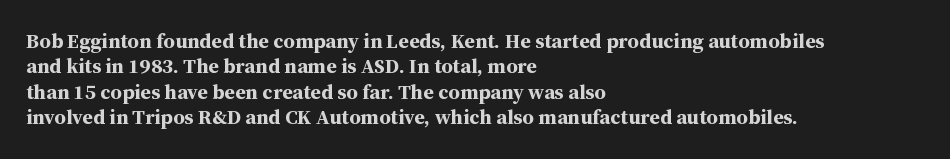
{"italic": "no", "bold": "yes", "underline": "no", "align": "left", "line_spacing_ratio": 1.21, "letter_spacing": "normal", "letter_spacing_em": 0.0, "glyph_px": 21}
